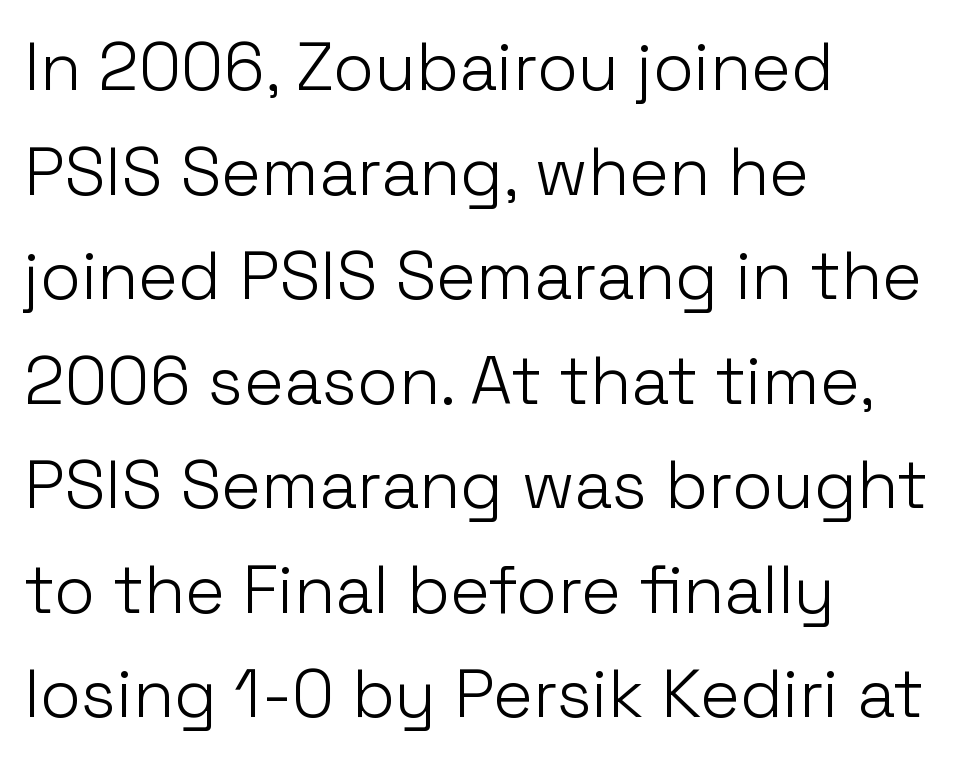
Q: Is the text bold? A: No.
Q: Is the text italic (slanted)? A: No, it is upright.
Q: Is the typeface a serif or a sans-serif typeface? A: Sans-serif.
Q: Is the text underlined? A: No.
Q: How is the paragraph aligned? A: Left-aligned.
Q: Is the spacing between letters normal or unusually wide? A: Normal.
Q: Is the spacing between lines tight, normal or loose? A: Normal.
Q: Width (condensed, normal, or wide)? A: Normal.
Q: Stroke contrast? A: Low.
Q: x-height? A: Medium.
Q: Monospaced? A: No.
